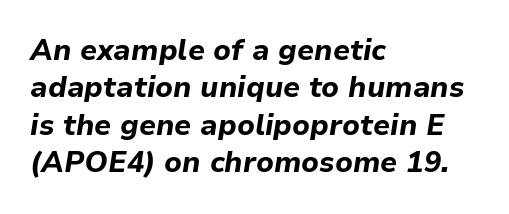
Q: Is the text bold? A: Yes.
Q: Is the text italic (slanted)? A: Yes, it leans right by about 9 degrees.
Q: Is the text underlined? A: No.
Q: How is the paragraph aligned? A: Left-aligned.
Q: Is the spacing between letters normal or unusually wide? A: Normal.
Q: Is the spacing between lines tight, normal or loose? A: Normal.
Q: Width (condensed, normal, or wide)? A: Normal.
Q: Stroke contrast? A: Low.
Q: x-height? A: Medium.
Q: Monospaced? A: No.
